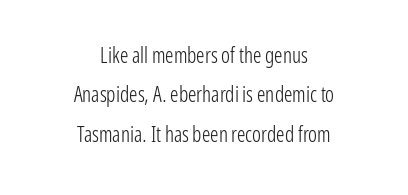
The image shows 21 px text type, upright; set centered, line spacing 1.88x, normal letter spacing, not underlined.
